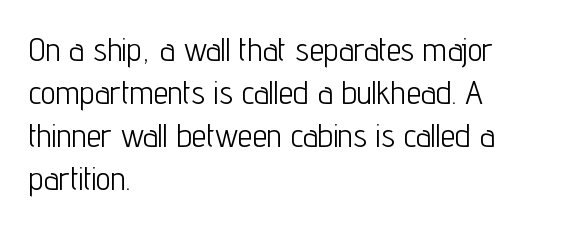
{"serif": "no", "italic": "no", "bold": "no", "weight": "light", "width": "condensed", "stroke_contrast": "low", "x_height": "medium", "monospaced": "no", "underline": "no", "align": "left", "line_spacing": "normal", "line_spacing_ratio": 1.3, "letter_spacing": "normal", "letter_spacing_em": 0.0, "glyph_px": 33}
